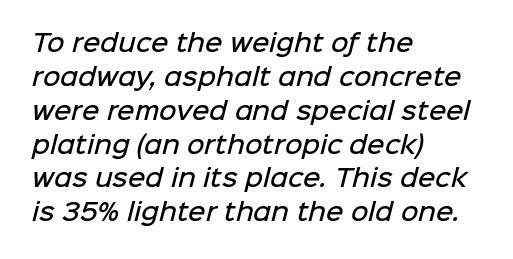
A fair bit of extra ink — the face is semibold, not bold. Just letters on the line, the space beneath them empty. Alignment: flush left. How would I describe the line gaps? Plain and ordinary. In terms of letterspacing, this is plain default setting.
